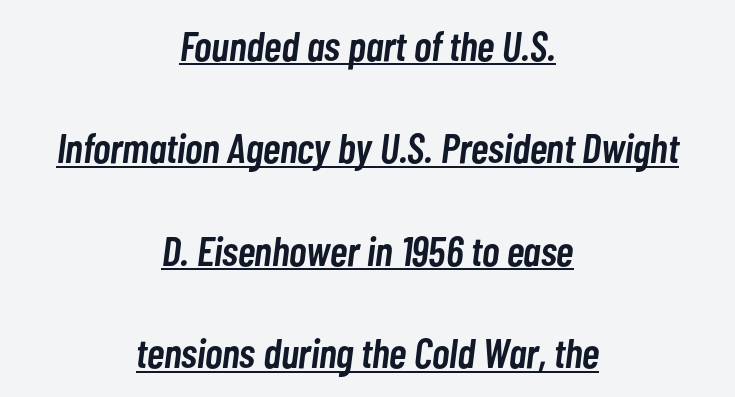
Q: Is the text bold? A: Semi-bold.
Q: Is the text italic (slanted)? A: Yes, it leans right by about 7 degrees.
Q: Is the text underlined? A: Yes.
Q: How is the paragraph aligned? A: Centered.
Q: Is the spacing between letters normal or unusually wide? A: Normal.
Q: Is the spacing between lines tight, normal or loose? A: Loose.
Q: Width (condensed, normal, or wide)? A: Condensed.
Q: Stroke contrast? A: Low.
Q: x-height? A: Medium.
Q: Monospaced? A: No.
